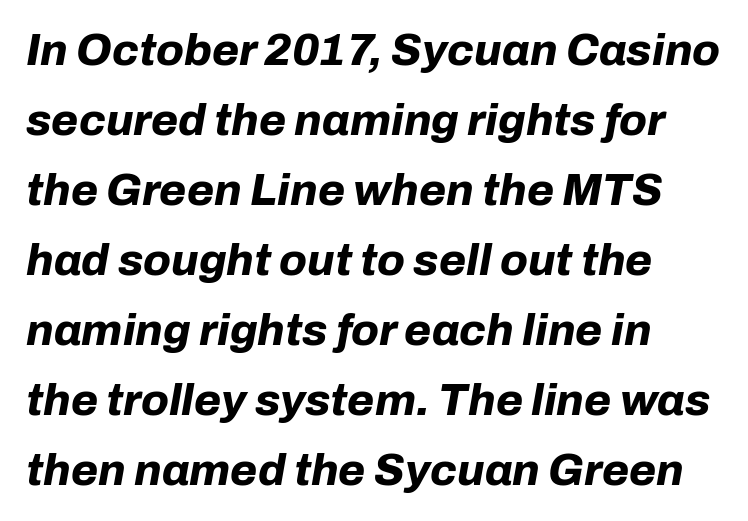
These lines keep a tight, regular rhythm from letter to letter. The specimen reads as italic at a glance. Short and long lines alike share a common starting point at left. Normally led — the rows are evenly, conventionally spaced.
